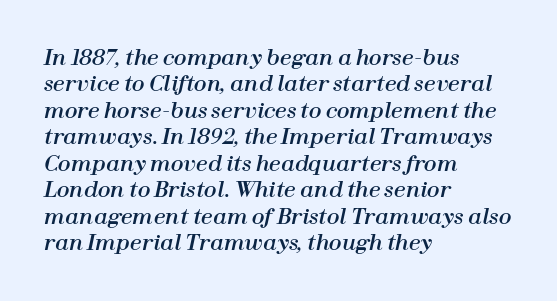
Characters follow at the spacing the type designer built in. Casual observation: everything's shoved over to the left. Slant detected: the letters are inclined. Honestly, the row spacing looks completely unremarkable.
